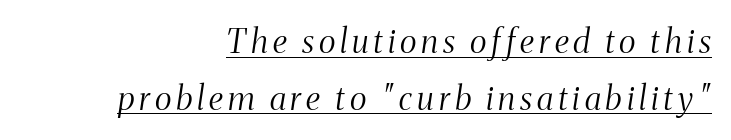
The image shows 33 px light, condensed serif type, italic (leaning right); set line spacing 1.72x, underlined; medium stroke contrast and a medium x-height.
